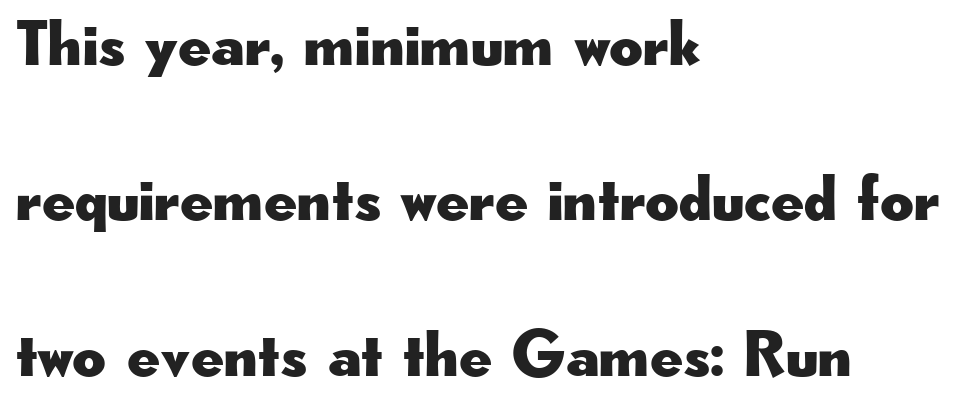
{"serif": "no", "italic": "no", "width": "wide", "stroke_contrast": "low", "x_height": "small", "monospaced": "no", "underline": "no", "align": "left", "line_spacing": "loose", "line_spacing_ratio": 2.39, "letter_spacing": "normal", "letter_spacing_em": 0.0, "glyph_px": 65}
